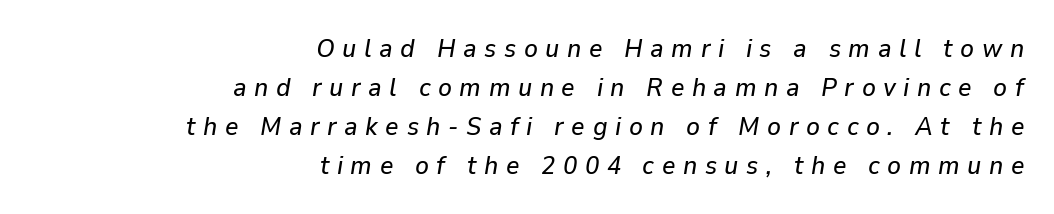
{"italic": "yes", "lean": "right", "slant_degrees": 9, "underline": "no", "align": "right", "line_spacing": "normal", "line_spacing_ratio": 1.5, "letter_spacing": "wide", "letter_spacing_em": 0.29, "glyph_px": 26}
